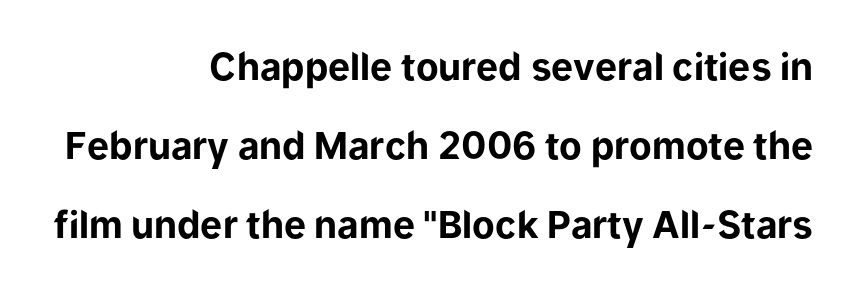
One-word summary of the alignment: right. Heavy-handed strokes throughout: this text is bold. Quick note: not italic, upright. Vertically, the passage feels expansive, rows floating well apart.
